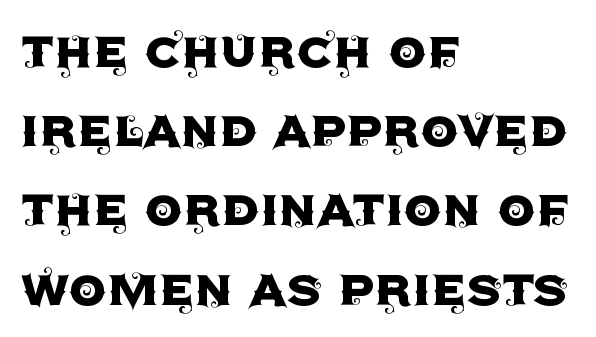
The image shows 60 px sans-serif type, upright; set left-aligned, normal line spacing (1.32x), normal letter spacing, not underlined; a large x-height.
